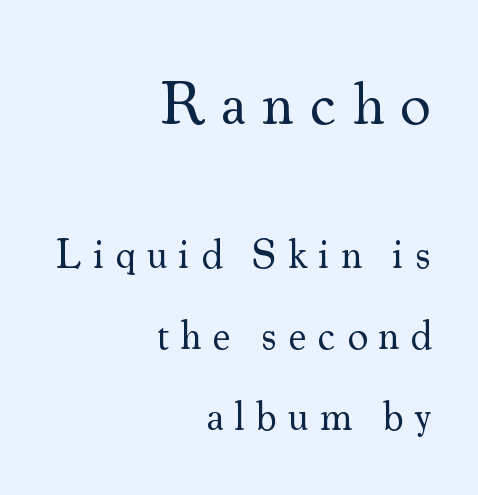
The designer went with a serif here, giving each stem small feet. The space between consecutive lines is lavish. Beneath every word, the page is bare. Nothing heavy about these letters — not bold at all. Size hierarchy here favors the leading block over the trailing one.
